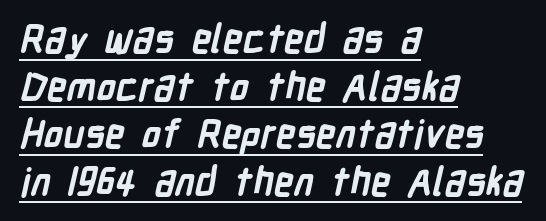
{"serif": "no", "bold": "yes", "weight": "semibold", "width": "condensed", "stroke_contrast": "low", "x_height": "medium", "monospaced": "no", "underline": "yes", "align": "left", "line_spacing_ratio": 1.22, "letter_spacing": "normal", "letter_spacing_em": 0.0, "glyph_px": 39}
